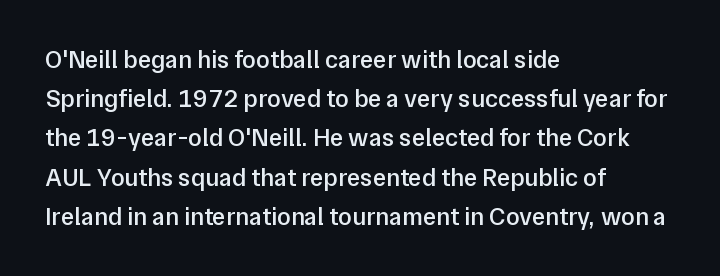
{"italic": "no", "bold": "semi", "underline": "no", "align": "left", "line_spacing": "normal", "line_spacing_ratio": 1.57, "letter_spacing": "normal", "letter_spacing_em": 0.0, "glyph_px": 25}
